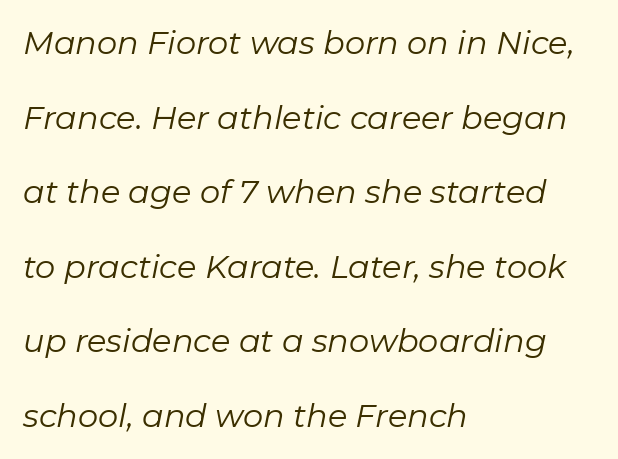
Visually the block forms a straight wall on the left and a jagged coastline on the right. Compared with typical body copy, the letter spacing here is the same. It's the slanting kind of type. Each new line begins a long way beneath the previous one. The passage shown is typed in a proportional face where columns would drift.
